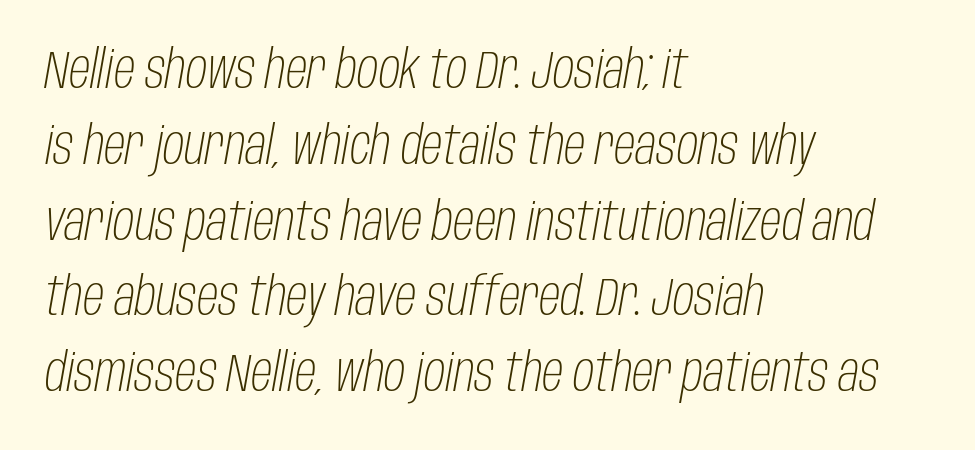
Horizontally, the lines are justified to the leading edge only. The foot of each line stays bare and open. Quick note: interline space is typical. Words appear dense and cohesive because spacing is normal. The passage shown leans; its letterforms are oblique. Is this a fixed-width face? No — the glyphs have proportional, varying widths.
